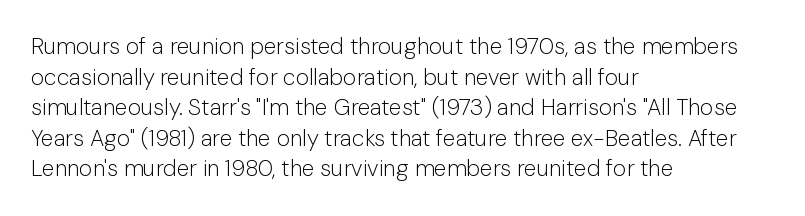
The image shows 23 px text type, upright; set left-aligned, normal line spacing (1.33x), normal letter spacing, not underlined.
